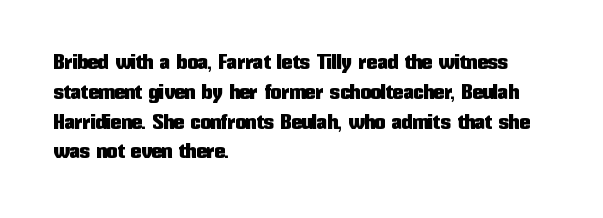
Which margin do the lines hug? The left one — the right edge is uneven. The letters stand upright; this is a roman face. Any mark beneath the type? The region is blank. The space between consecutive lines is moderate. No extra tracking has been applied to these lines.
